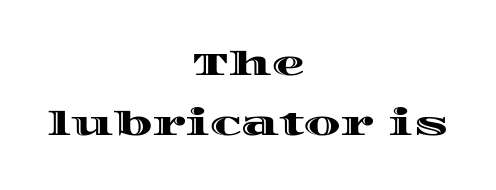
The image shows 33 px wide type, upright; set centered, line spacing 1.83x, normal letter spacing, not underlined; a large x-height.
